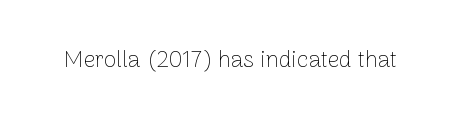
Q: Is the text bold? A: No.
Q: Is the text italic (slanted)? A: No, it is upright.
Q: Is the text underlined? A: No.
Q: Is the spacing between letters normal or unusually wide? A: Normal.
